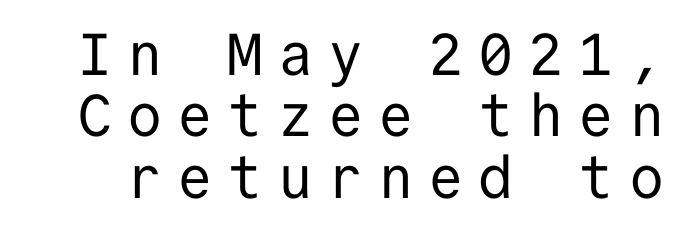
Closely set lines give the paragraph a compact silhouette. The rendering shows plain stroke endings on the letterforms — a sans-serif design. Check under the words: just untouched page. It's the straight-up-and-down kind of type.
